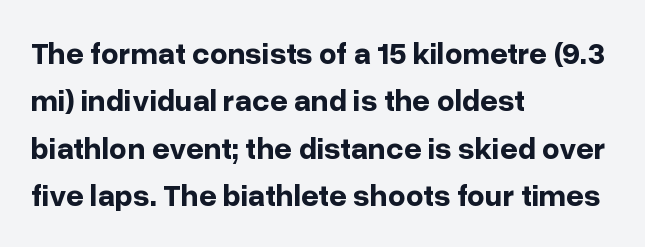
{"serif": "no", "italic": "no", "bold": "yes", "weight": "bold", "width": "normal", "stroke_contrast": "low", "x_height": "medium", "monospaced": "no", "underline": "no", "align": "left", "line_spacing": "normal", "line_spacing_ratio": 1.53, "letter_spacing": "normal", "letter_spacing_em": 0.0, "glyph_px": 31}
